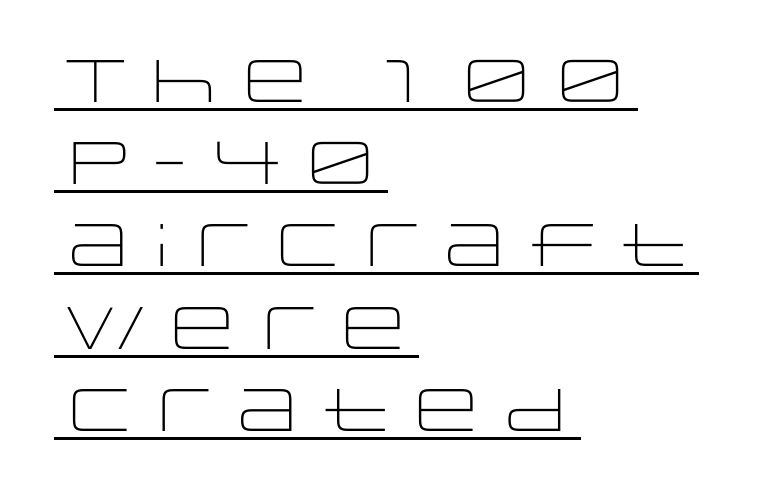
A typesetter would call this zero additional tracking. A roman cut, with each character standing at attention. Unlike a traditional serif, this face leaves its strokes unadorned. The characters are drawn with everyday or finer stroke widths.
